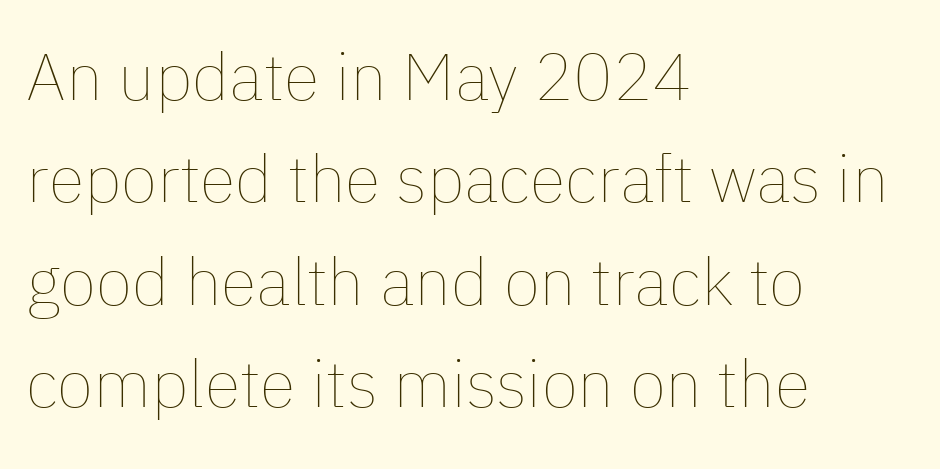
Tracking value appears to be zero — textbook default spacing. The rag falls on the right side of this text block. Rendered with straight, roman letterforms. A bare baseline throughout the passage. No letter is thick-stroked: the sample isn't bold. Honestly, the row spacing looks completely unremarkable.
